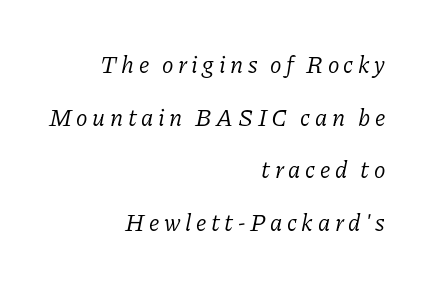
Q: Is the text bold? A: No.
Q: Is the text italic (slanted)? A: Yes, it leans right by about 11 degrees.
Q: Is the text underlined? A: No.
Q: How is the paragraph aligned? A: Right-aligned.
Q: Is the spacing between lines tight, normal or loose? A: Loose.
